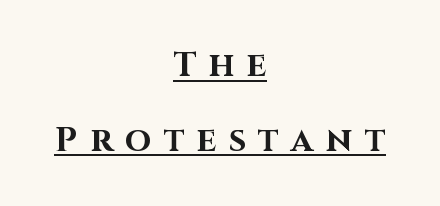
Q: Is the text bold? A: Yes.
Q: Is the text italic (slanted)? A: No, it is upright.
Q: Is the typeface a serif or a sans-serif typeface? A: Sans-serif.
Q: Is the text underlined? A: Yes.
Q: How is the paragraph aligned? A: Centered.
Q: Is the spacing between letters normal or unusually wide? A: Unusually wide.
Q: Is the spacing between lines tight, normal or loose? A: Loose.
Q: Width (condensed, normal, or wide)? A: Normal.
Q: Stroke contrast? A: High.
Q: x-height? A: Large.
Q: Monospaced? A: No.
